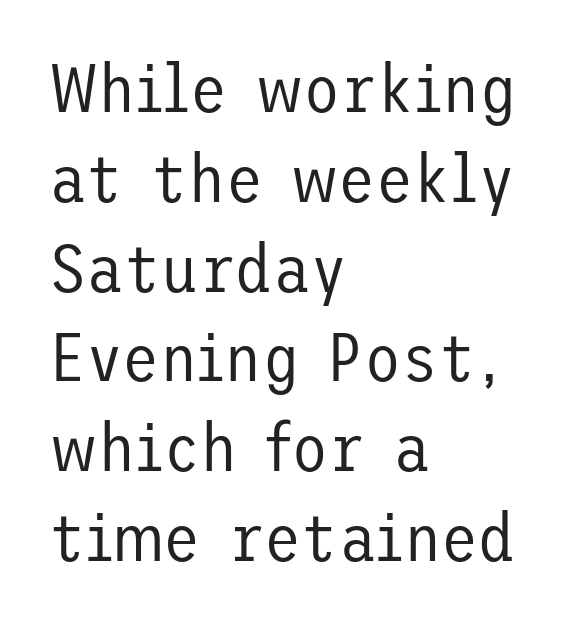
{"serif": "no", "italic": "no", "bold": "no", "weight": "regular", "width": "normal", "stroke_contrast": "low", "x_height": "medium", "underline": "no", "align": "left", "line_spacing": "normal", "line_spacing_ratio": 1.32, "letter_spacing": "normal", "letter_spacing_em": 0.0, "glyph_px": 68}
